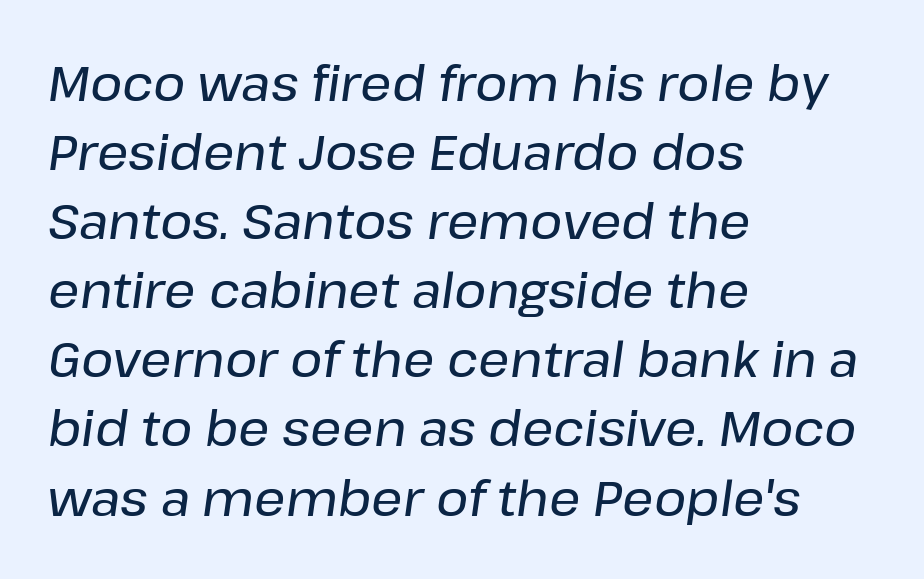
{"italic": "yes", "lean": "right", "slant_degrees": 8, "width": "normal", "stroke_contrast": "low", "x_height": "medium", "monospaced": "no", "underline": "no", "align": "left", "line_spacing": "normal", "line_spacing_ratio": 1.41, "letter_spacing": "normal", "letter_spacing_em": 0.0, "glyph_px": 49}
